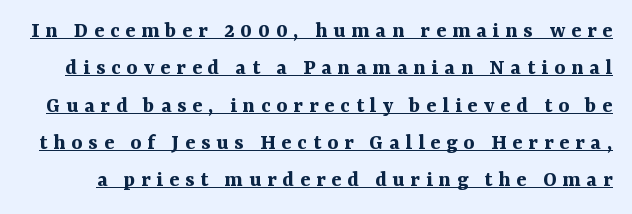
Q: Is the text bold? A: Yes.
Q: Is the text italic (slanted)? A: No, it is upright.
Q: Is the text underlined? A: Yes.
Q: Is the spacing between letters normal or unusually wide? A: Unusually wide.
Q: Is the spacing between lines tight, normal or loose? A: Normal.
